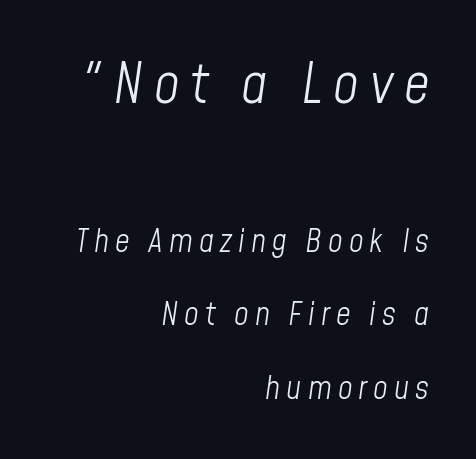
Q: Is the text bold? A: No.
Q: Is the text italic (slanted)? A: Yes, it leans right by about 8 degrees.
Q: Is the text underlined? A: No.
Q: How is the paragraph aligned? A: Right-aligned.
Q: Is the spacing between lines tight, normal or loose? A: Loose.
Q: Which block of text is set in a larger size, the first (top) or the second (bottom)? A: The first (top) one.
Q: Width (condensed, normal, or wide)? A: Condensed.
Q: Stroke contrast? A: Low.
Q: x-height? A: Medium.
Q: Monospaced? A: No.
